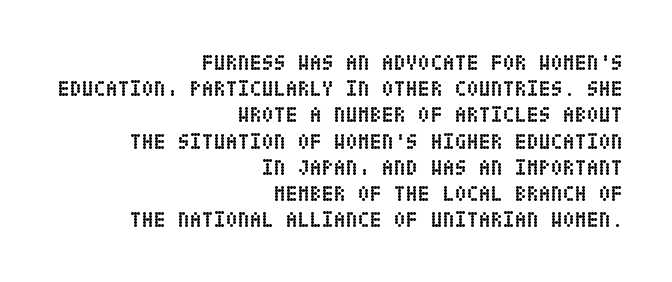
{"italic": "no", "bold": "yes", "underline": "no", "align": "right", "line_spacing_ratio": 1.19, "letter_spacing": "normal", "letter_spacing_em": 0.0, "glyph_px": 22}
